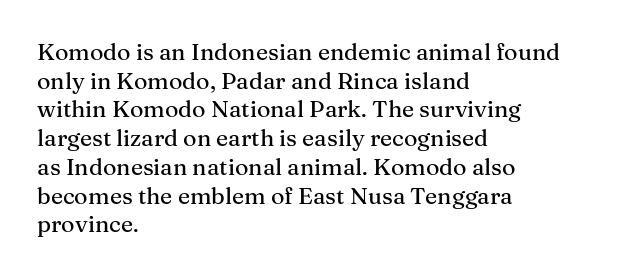
{"italic": "no", "underline": "no", "align": "left", "line_spacing": "normal", "line_spacing_ratio": 1.25, "letter_spacing": "normal", "letter_spacing_em": 0.0, "glyph_px": 23}
